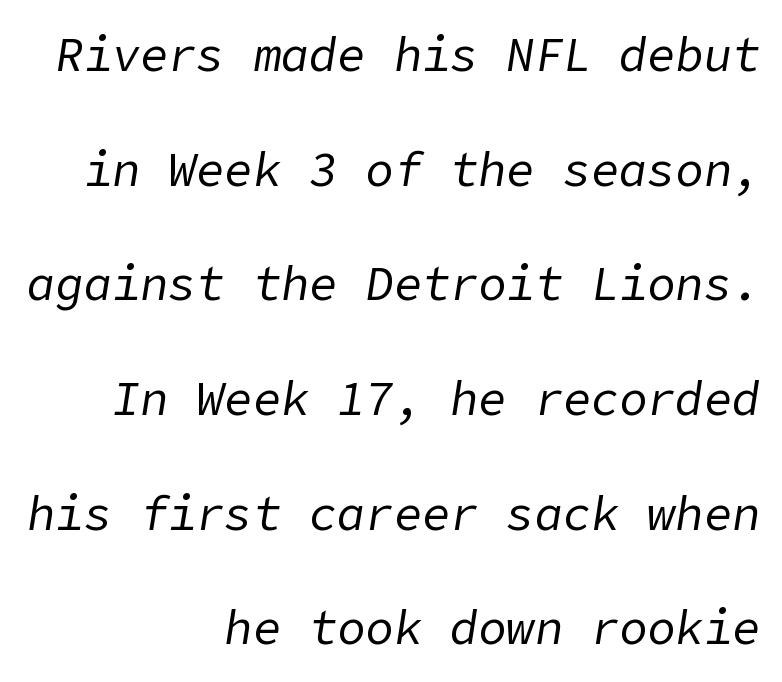
The image shows 47 px regular-weight type, italic (leaning right); set right-aligned, loose line spacing (2.44x), normal letter spacing, not underlined; low stroke contrast and a medium x-height.
